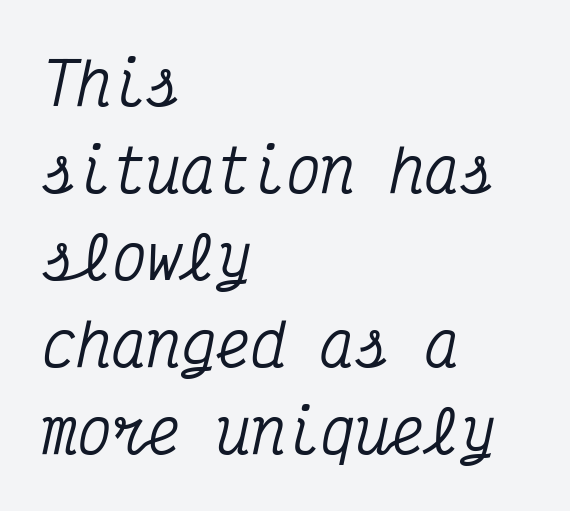
Caption: multi-line text, flush left, ragged right. Think of a typewriter: that constant character pitch is what you see here. Quick note: italic. Tracking value appears to be zero — textbook default spacing.
